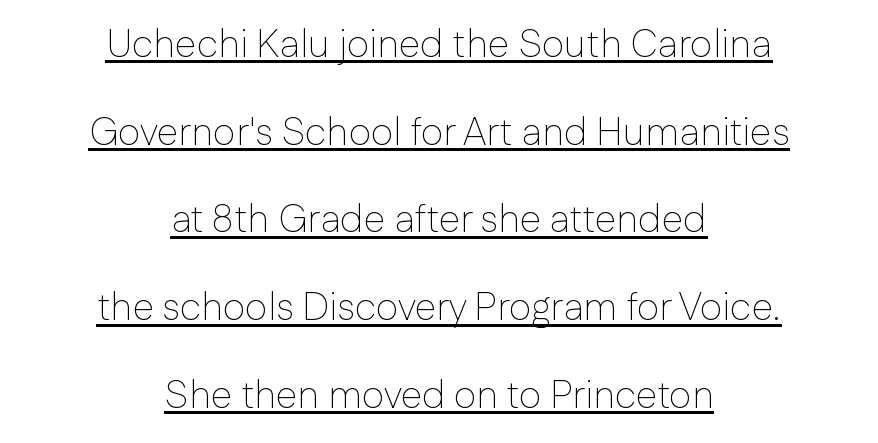
Q: Is the text bold? A: No.
Q: Is the text italic (slanted)? A: No, it is upright.
Q: Is the typeface a serif or a sans-serif typeface? A: Sans-serif.
Q: Is the text underlined? A: Yes.
Q: How is the paragraph aligned? A: Centered.
Q: Is the spacing between letters normal or unusually wide? A: Normal.
Q: Is the spacing between lines tight, normal or loose? A: Loose.
Q: Width (condensed, normal, or wide)? A: Normal.
Q: Stroke contrast? A: Low.
Q: x-height? A: Medium.
Q: Monospaced? A: No.
